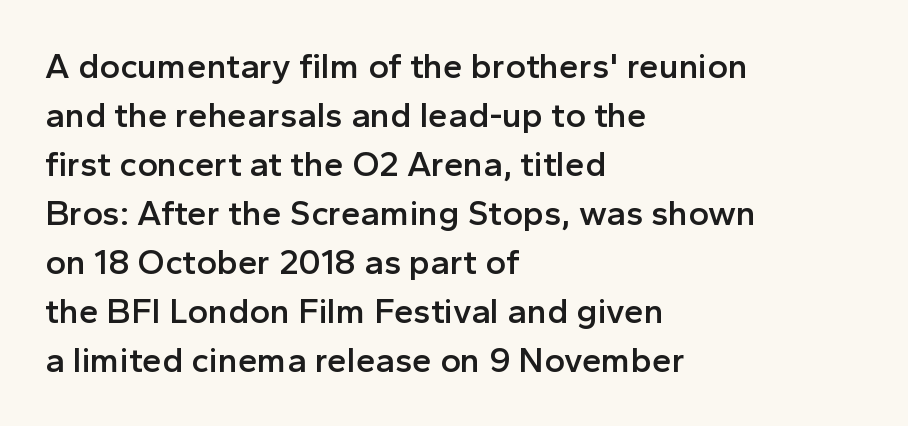
{"serif": "no", "italic": "no", "bold": "semi", "weight": "semibold", "width": "normal", "x_height": "medium", "monospaced": "no", "underline": "no", "align": "left", "line_spacing": "normal", "line_spacing_ratio": 1.4, "letter_spacing": "normal", "letter_spacing_em": 0.0, "glyph_px": 35}
